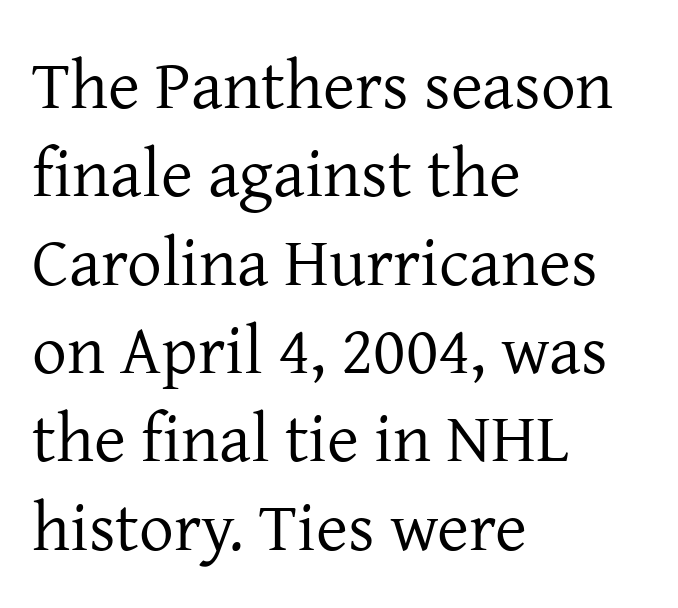
Q: Is the text bold? A: No.
Q: Is the text italic (slanted)? A: No, it is upright.
Q: Is the typeface a serif or a sans-serif typeface? A: Serif.
Q: Is the text underlined? A: No.
Q: How is the paragraph aligned? A: Left-aligned.
Q: Is the spacing between letters normal or unusually wide? A: Normal.
Q: Is the spacing between lines tight, normal or loose? A: Normal.
Q: Width (condensed, normal, or wide)? A: Normal.
Q: Stroke contrast? A: Low.
Q: x-height? A: Medium.
Q: Monospaced? A: No.
